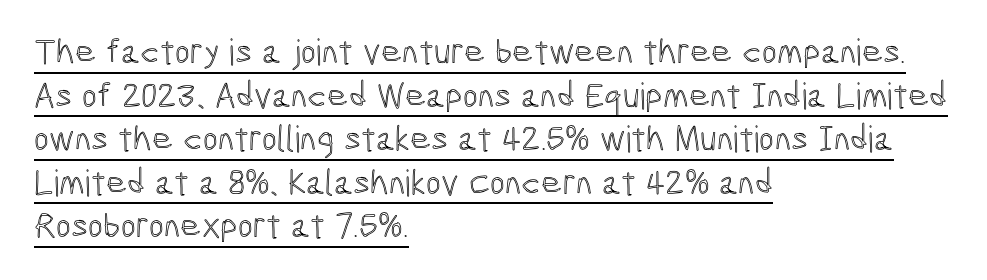
The image shows 36 px condensed type, upright; set left-aligned, line spacing 1.21x, normal letter spacing, underlined; a medium x-height.
